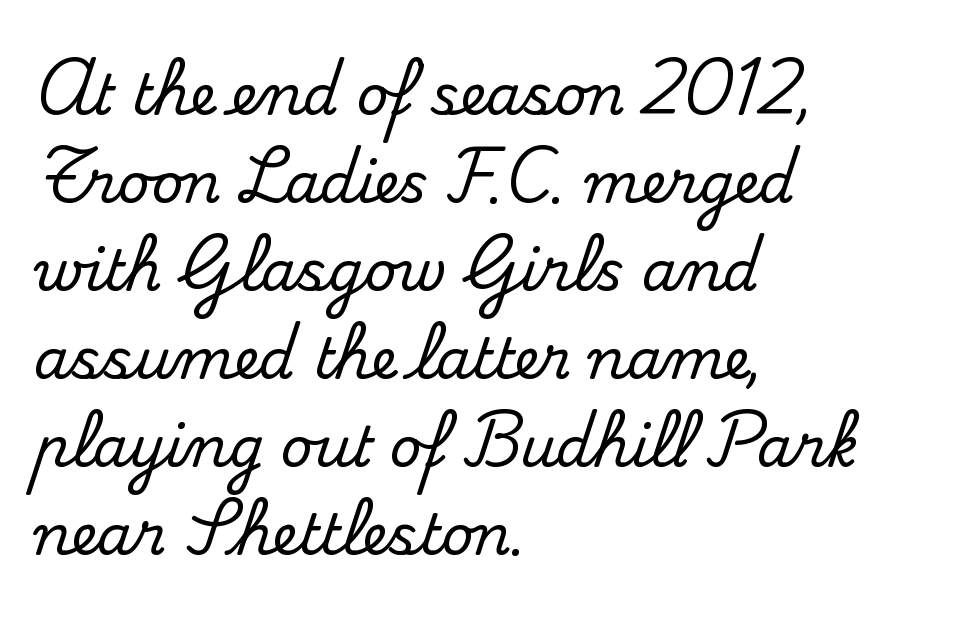
{"width": "normal", "stroke_contrast": "medium", "x_height": "small", "monospaced": "no", "underline": "no", "align": "left", "line_spacing": "normal", "line_spacing_ratio": 1.57, "letter_spacing": "normal", "letter_spacing_em": 0.0, "glyph_px": 56}
